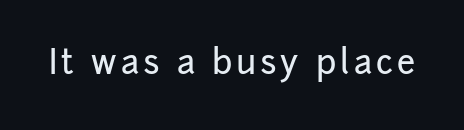
{"serif": "no", "italic": "no", "width": "normal", "stroke_contrast": "low", "x_height": "medium", "monospaced": "no", "underline": "no", "glyph_px": 33}
